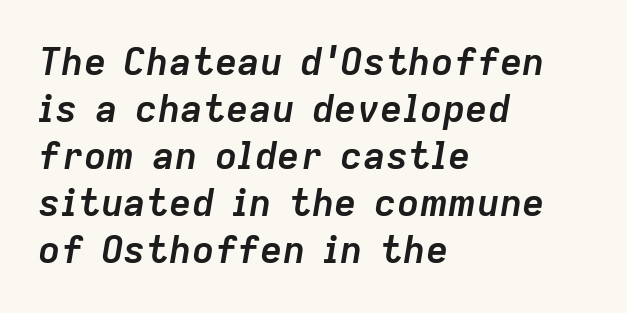
Yep, that's italic — everything's leaning. These lines are set flush left with a ragged right edge. Varying glyph widths throughout — classic text-font behaviour. These words are printed bold, with thick strokes throughout. Words float on clear page, feet unadorned. Between one letter and the next there's only the usual sliver of space.
